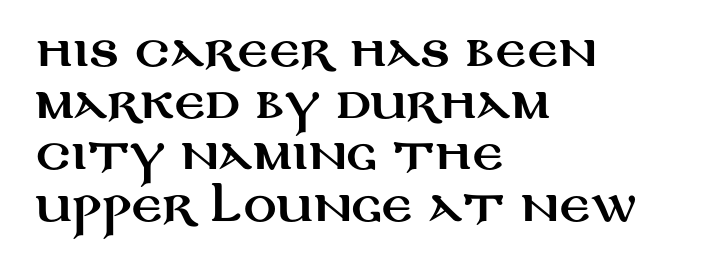
Q: Is the text italic (slanted)? A: No, it is upright.
Q: Is the typeface a serif or a sans-serif typeface? A: Sans-serif.
Q: Is the text underlined? A: No.
Q: How is the paragraph aligned? A: Left-aligned.
Q: Is the spacing between letters normal or unusually wide? A: Normal.
Q: Is the spacing between lines tight, normal or loose? A: Normal.
Q: Width (condensed, normal, or wide)? A: Wide.
Q: Stroke contrast? A: Medium.
Q: x-height? A: Large.
Q: Monospaced? A: No.
